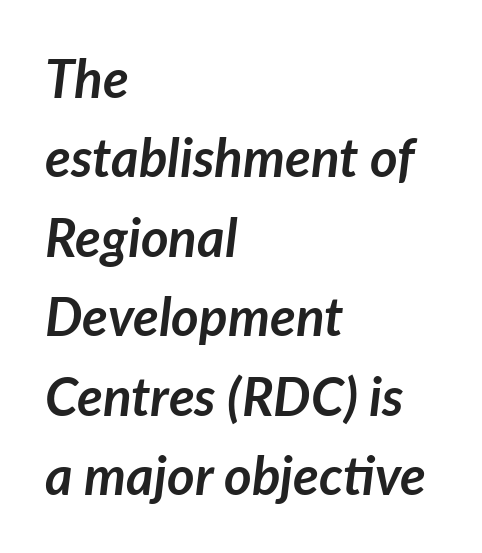
The image shows 53 px semibold type, italic (leaning right); set left-aligned, normal line spacing (1.5x), normal letter spacing, not underlined; low stroke contrast and a medium x-height.
